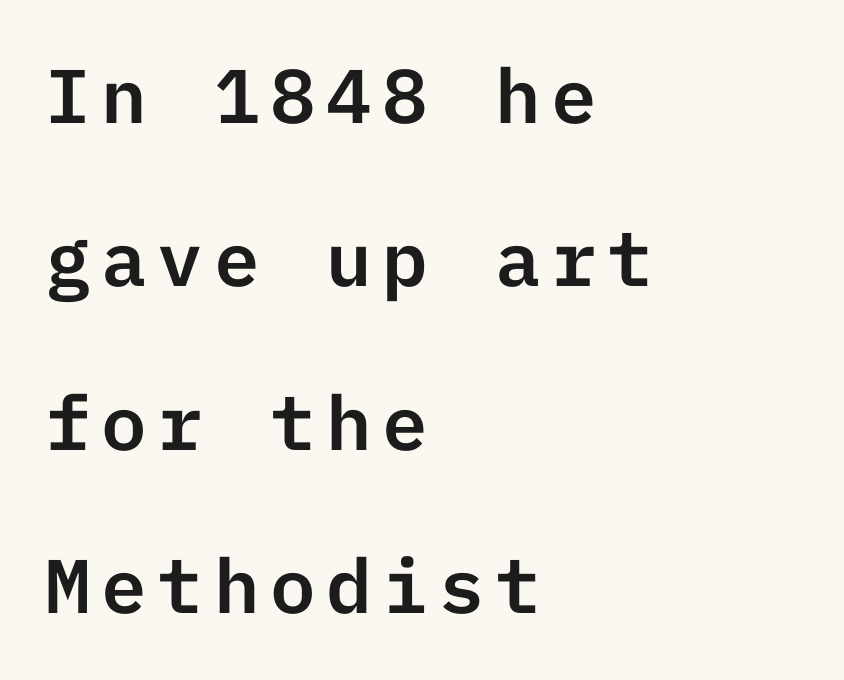
{"serif": "no", "italic": "no", "width": "normal", "stroke_contrast": "low", "x_height": "medium", "underline": "no", "align": "left", "line_spacing": "loose", "line_spacing_ratio": 2.15, "glyph_px": 76}
